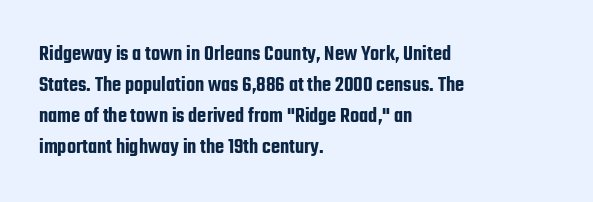
{"italic": "no", "underline": "no", "align": "left", "line_spacing": "normal", "line_spacing_ratio": 1.47, "letter_spacing": "normal", "letter_spacing_em": 0.0, "glyph_px": 21}
